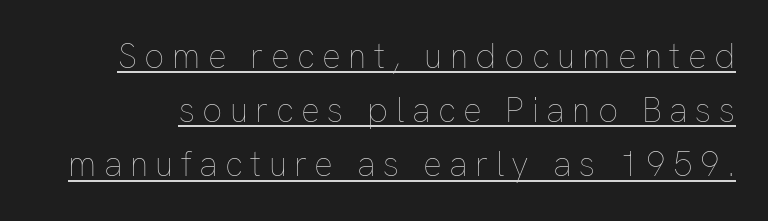
Q: Is the text bold? A: No.
Q: Is the text italic (slanted)? A: No, it is upright.
Q: Is the text underlined? A: Yes.
Q: Is the spacing between letters normal or unusually wide? A: Unusually wide.
Q: Is the spacing between lines tight, normal or loose? A: Normal.
Q: Width (condensed, normal, or wide)? A: Normal.
Q: Stroke contrast? A: Low.
Q: x-height? A: Medium.
Q: Monospaced? A: No.
